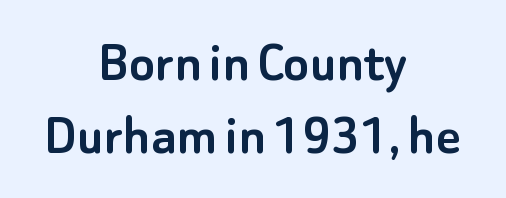
Q: Is the text italic (slanted)? A: No, it is upright.
Q: Is the typeface a serif or a sans-serif typeface? A: Sans-serif.
Q: Is the text underlined? A: No.
Q: How is the paragraph aligned? A: Centered.
Q: Is the spacing between letters normal or unusually wide? A: Normal.
Q: Width (condensed, normal, or wide)? A: Normal.
Q: Stroke contrast? A: Low.
Q: x-height? A: Small.
Q: Monospaced? A: No.
